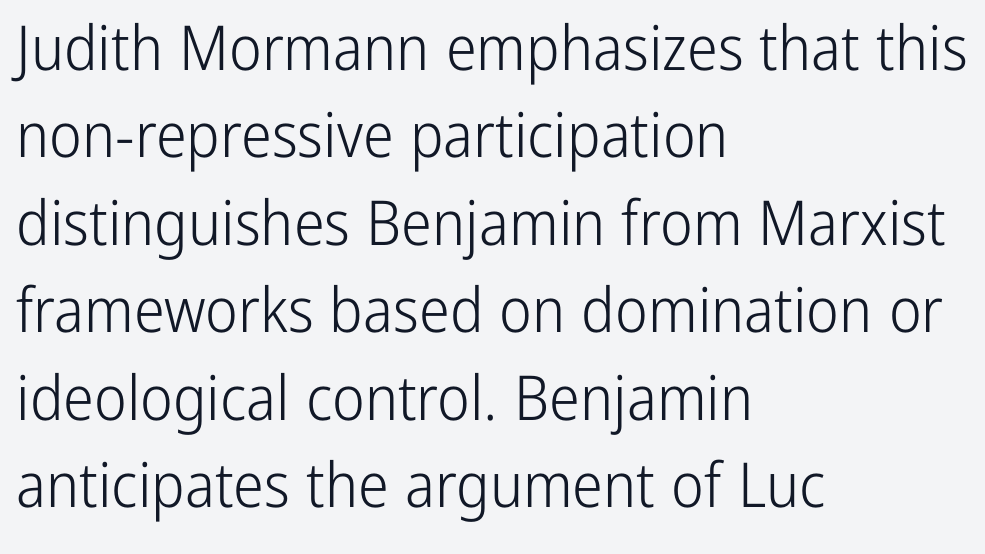
Spacing between characters is what you'd get straight out of the box. Looks like regular typesetting: each glyph gets only the width it needs. Beneath every word, the page is bare. Stroke thickness stays within the range of a standard reading face or lighter. Quick note: not italic, upright. The passage shown stacks its lines at a standard gap.
